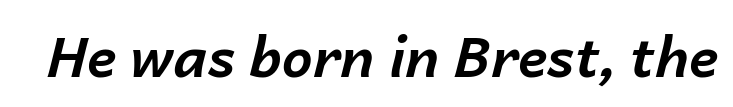
Type without underlining. Is the type slanted? Yes — the strokes lean at a clear angle. Looks like regular typesetting: each glyph gets only the width it needs. Weight check: bold — yes, fully.
